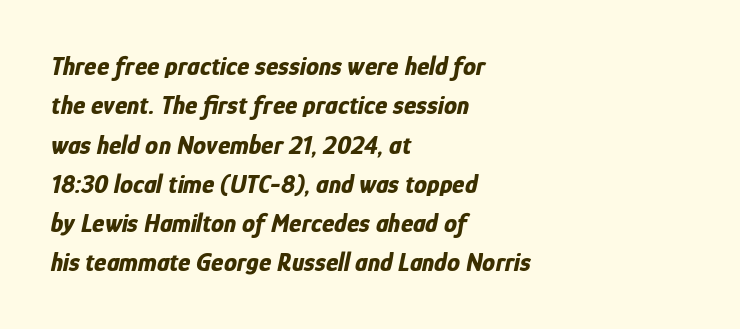
{"italic": "yes", "lean": "right", "slant_degrees": 12, "bold": "yes", "underline": "no", "align": "left", "line_spacing": "normal", "line_spacing_ratio": 1.51, "letter_spacing": "normal", "letter_spacing_em": 0.0, "glyph_px": 26}
